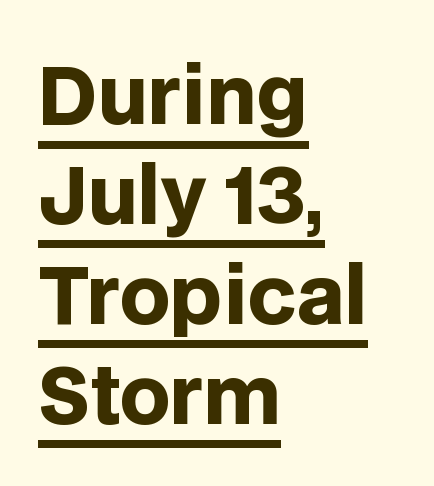
Q: Is the text bold? A: Yes.
Q: Is the text italic (slanted)? A: No, it is upright.
Q: Is the typeface a serif or a sans-serif typeface? A: Sans-serif.
Q: Is the text underlined? A: Yes.
Q: How is the paragraph aligned? A: Left-aligned.
Q: Is the spacing between letters normal or unusually wide? A: Normal.
Q: Is the spacing between lines tight, normal or loose? A: Normal.
Q: Width (condensed, normal, or wide)? A: Normal.
Q: Stroke contrast? A: Low.
Q: x-height? A: Large.
Q: Monospaced? A: No.
